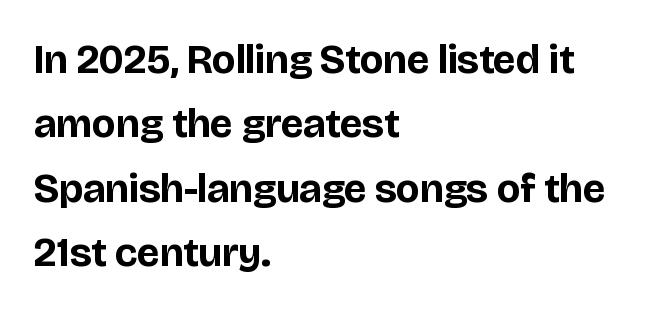
Unmarked baselines from the first word to the last. The space between consecutive lines is moderate. Weight check: bold — yes, fully. Think of a printed novel: that variable character pitch is what you see here. The font family rendered here belongs to the sans-serif group.
